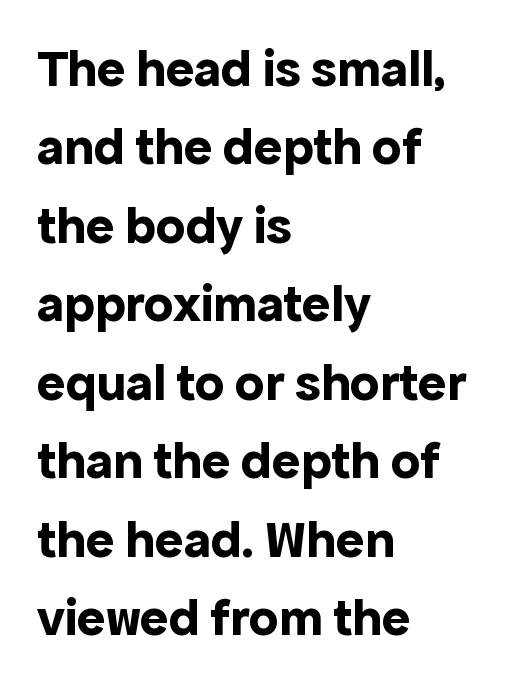
The space beneath each line is pristine and unruled. Which margin do the lines hug? The left one — the right edge is uneven. Notice how the stems are strictly vertical — no italics here. A typesetter would call this proportional, since set widths differ per character.
